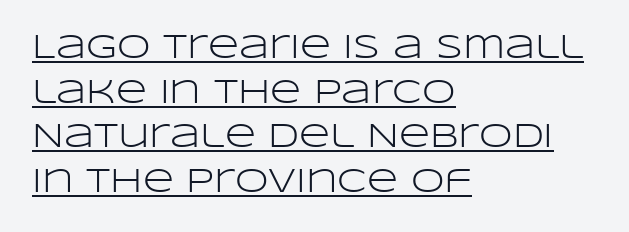
{"serif": "no", "italic": "no", "bold": "no", "weight": "light", "width": "wide", "stroke_contrast": "low", "x_height": "large", "monospaced": "no", "underline": "yes", "align": "left", "line_spacing": "normal", "line_spacing_ratio": 1.31, "letter_spacing": "normal", "letter_spacing_em": 0.0, "glyph_px": 34}
